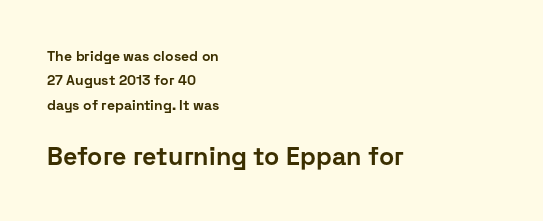
{"italic": "no", "bold": "yes", "underline": "no", "align": "left", "line_spacing_ratio": 1.75, "letter_spacing": "normal", "letter_spacing_em": 0.0, "larger_block": "second", "size_ratio": 1.79, "glyph_px": 25}
